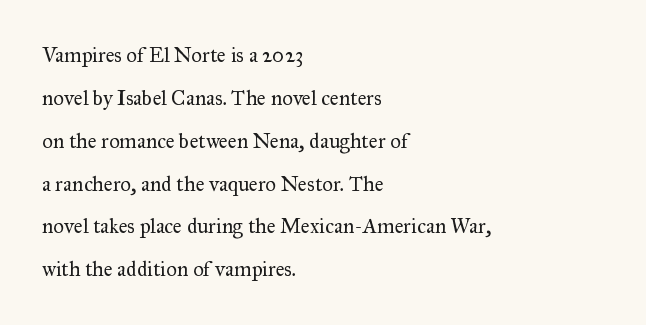
The image shows 21 px text type, upright; set left-aligned, loose line spacing (2.04x), normal letter spacing, not underlined.
